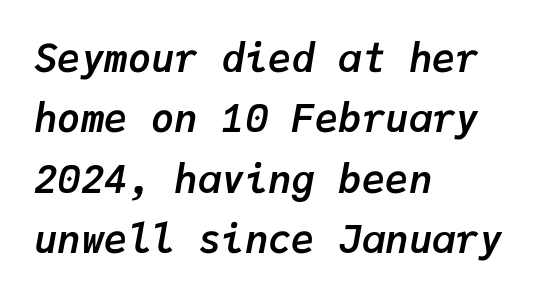
{"italic": "yes", "lean": "right", "slant_degrees": 9, "bold": "yes", "weight": "semibold", "width": "normal", "stroke_contrast": "low", "x_height": "medium", "monospaced": "yes", "underline": "no", "align": "left", "line_spacing": "normal", "line_spacing_ratio": 1.55, "letter_spacing": "normal", "letter_spacing_em": 0.0, "glyph_px": 39}
